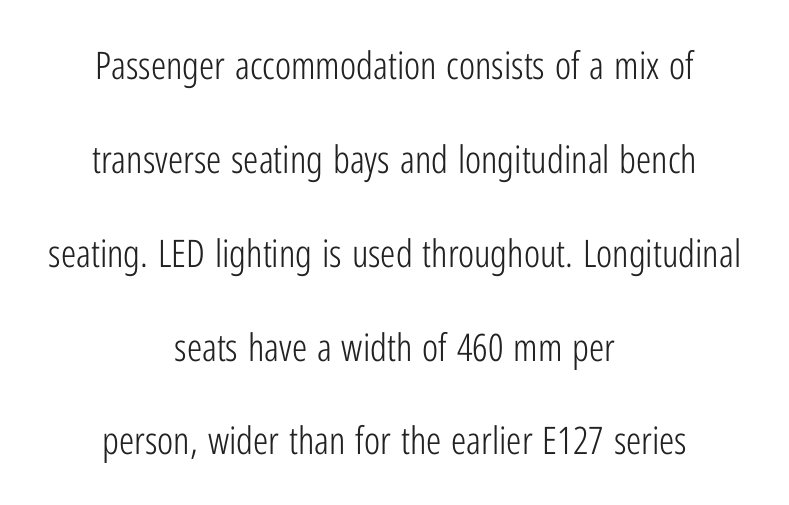
The glyphs in this specimen are sans serif. The block of text is sparse from top to bottom, with ample space between rows. Do the characters align in a grid? No, the font is proportional. Notice how the passage keeps no hard edge, just a central spine. No italicization has been applied; the sample stays upright.
